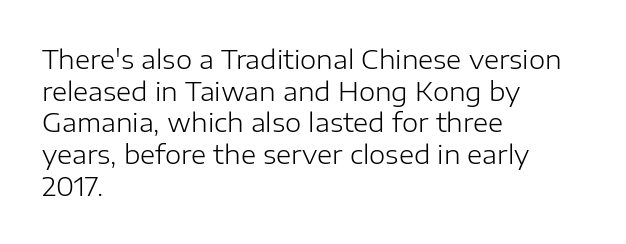
Q: Is the text bold? A: No.
Q: Is the text italic (slanted)? A: No, it is upright.
Q: Is the text underlined? A: No.
Q: How is the paragraph aligned? A: Left-aligned.
Q: Is the spacing between letters normal or unusually wide? A: Normal.
